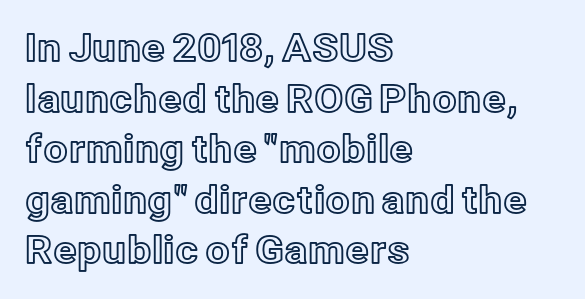
The image shows 38 px text type, upright; set left-aligned, normal line spacing (1.33x), normal letter spacing, not underlined; a medium x-height.
